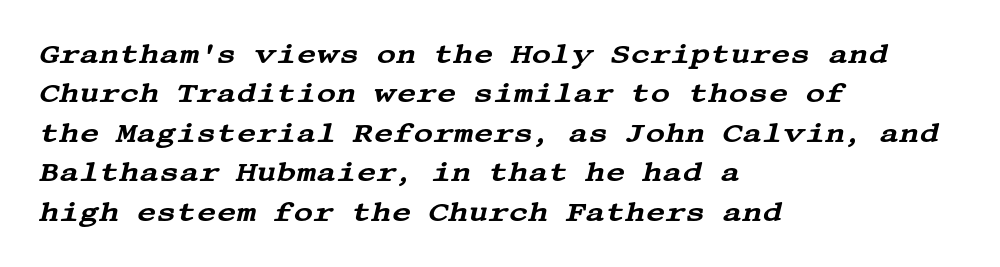
This rendering uses left alignment, leaving the right contour irregular. Notice how the stems are inclined rather than vertical — that's the hallmark of italics. The horizontal fit of the characters is conventional and even. The space between consecutive lines is moderate. Only glyphs here, with clear space below each row.
